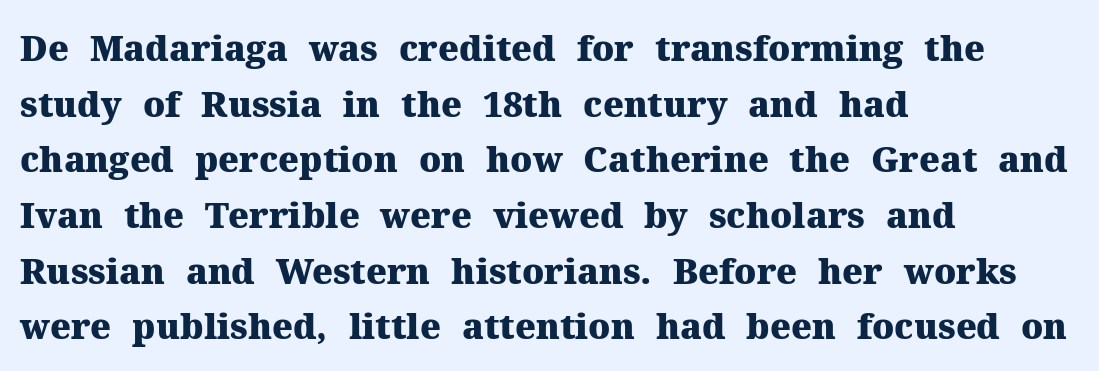
Characters remain perfectly vertical along every line. Type without underlining. Does the leading feel generous? No, just average. Is the letter spacing exaggerated? No — it looks like the ordinary default.
